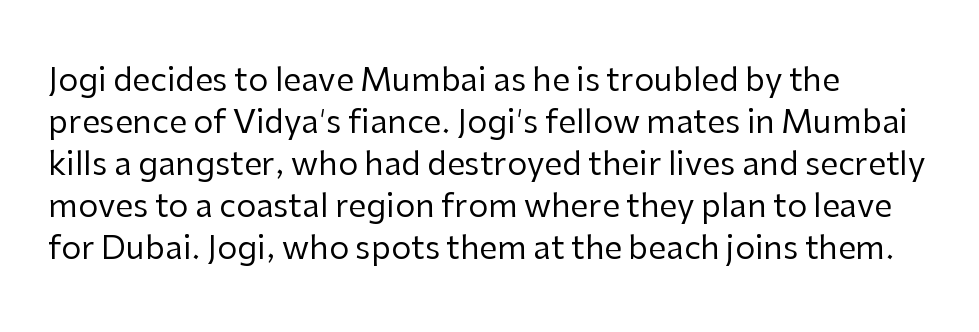
The image shows 32 px regular-weight sans-serif type, upright; set left-aligned, normal line spacing (1.31x), normal letter spacing, not underlined; low stroke contrast and a medium x-height.
